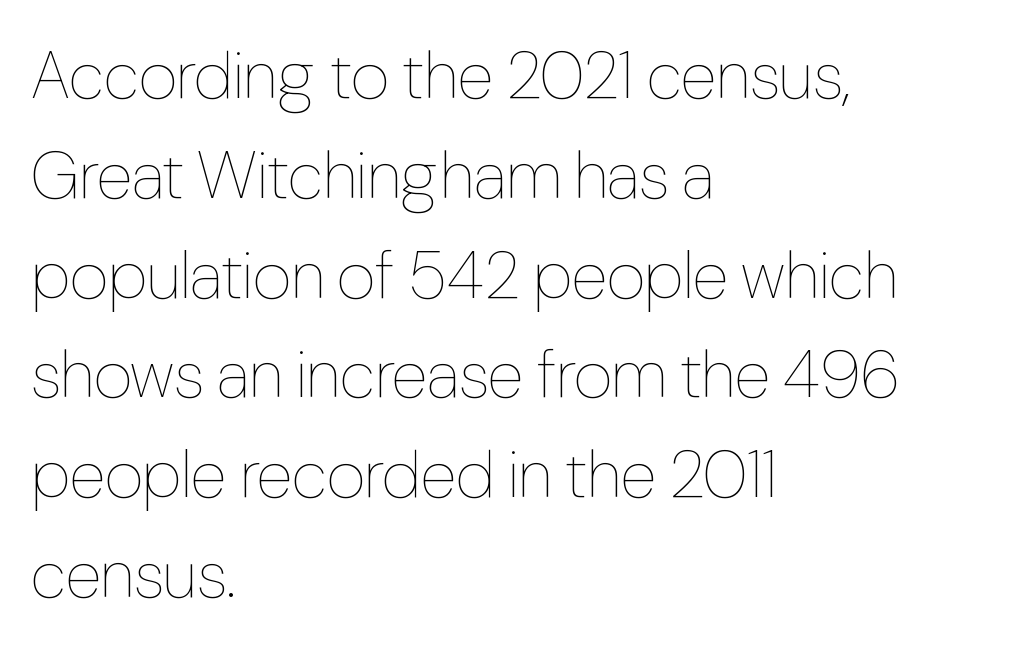
Plain, unruled lines of type. Alignment: flush left. Each word holds together tightly as a unit, with standard inter-letter gaps. Do the characters align in a grid? No, the font is proportional. It's the straight-up-and-down kind of type.
